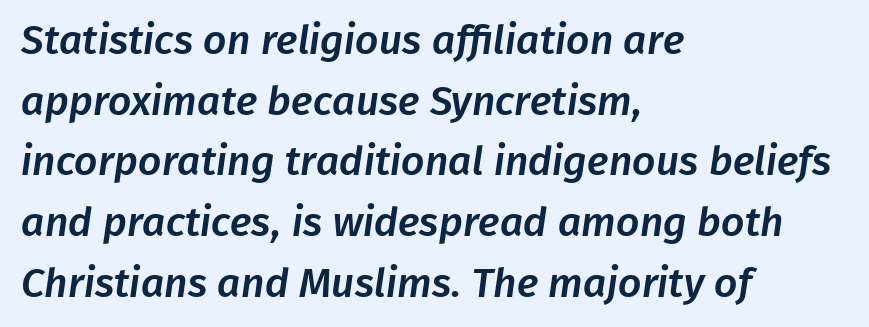
The image shows 41 px sans-serif type; set left-aligned, normal line spacing (1.48x), normal letter spacing, not underlined; low stroke contrast and a medium x-height.
